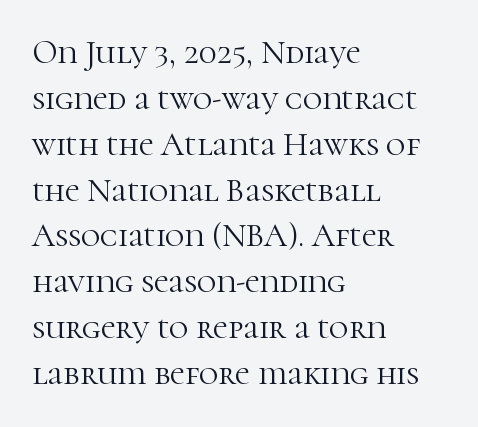
The rendering shows small feet on the letterforms — a serif design. Notice how the passage keeps a crisp vertical edge on the left only. The lines sit at an ordinary, default distance from one another. Stems and bowls with no extra thickness — not bold. The tracking reads as untouched default to a designer's eye. Anything drawn beneath the words? Only blank space.
